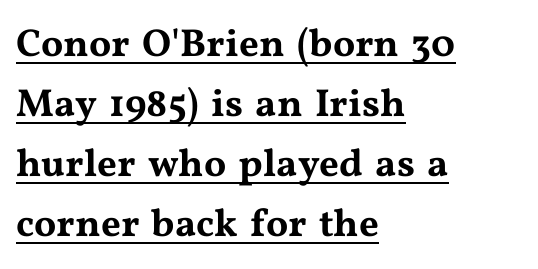
When letters stand straight like this, we call the style roman or upright. Each letter keeps its own natural width here, so spacing adapts to shape. Leftover space on each line is placed entirely after the last word. Interline gaps are of average width in this sample. Glance below the letters and you will spot a drawn line.
